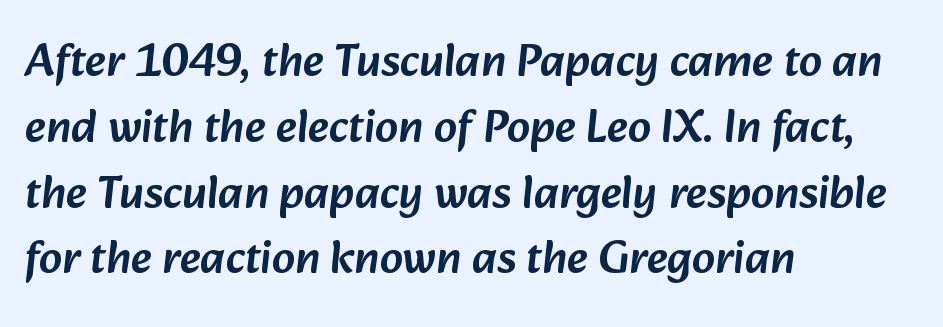
Successive baselines arrive at the customary interval. Examine the stroke ends and you'll find no serifs. Check under the words: just untouched page. Compared with a centered layout, this one pins lines to the left instead. There is no visible air inserted between adjacent glyphs.
